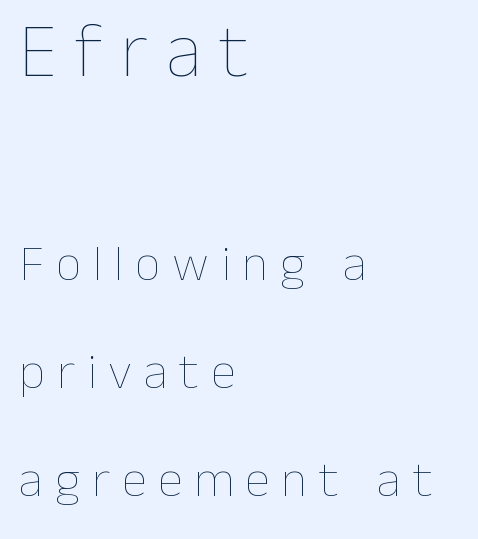
This is roman type, the default non-slanted kind. Honestly, there is no underline to notice here at all. Layout note: lines flush left. Spacing between characters has been opened up far beyond the box default. Is this a heavy cut? Hardly; it is regular or lighter. Is there much room between lines? Yes — plenty of vertical air separates them.
